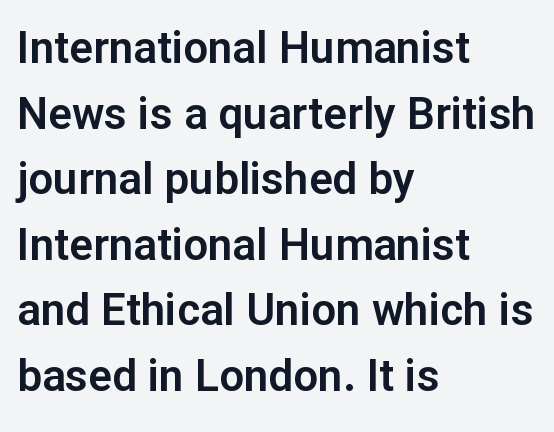
Unmarked baselines from the first word to the last. A typesetter would call this zero additional tracking. Ascenders rise straight up at ninety degrees. Character widths vary here, with narrow letters taking less room than wide ones. A typesetter would call this leading conventional body-copy spacing.
